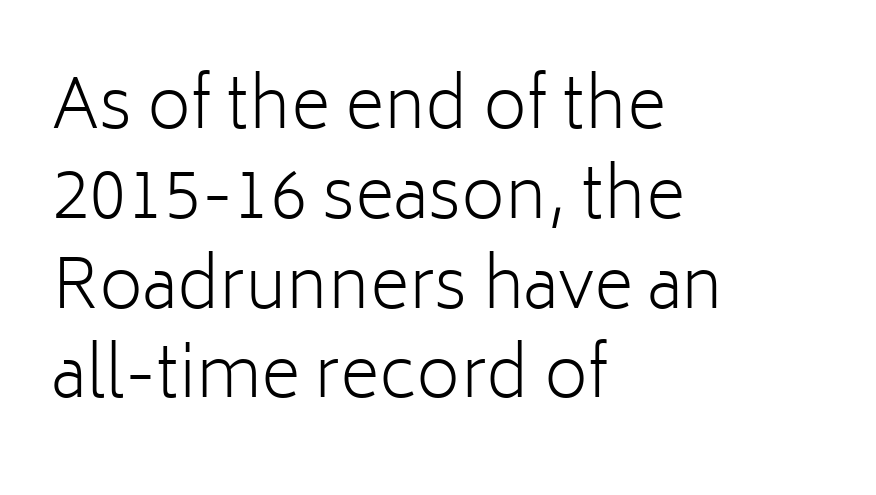
{"serif": "no", "italic": "no", "bold": "no", "weight": "light", "width": "normal", "stroke_contrast": "low", "x_height": "medium", "monospaced": "no", "underline": "no", "align": "left", "line_spacing": "normal", "line_spacing_ratio": 1.32, "letter_spacing": "normal", "letter_spacing_em": 0.0, "glyph_px": 68}
